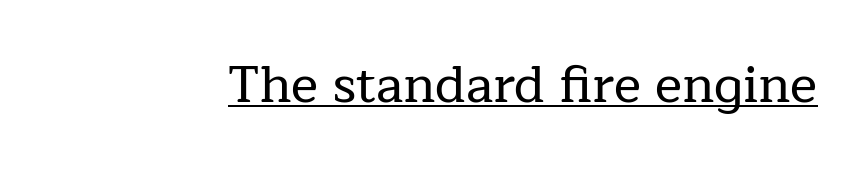
The image shows 51 px serif type, upright; set normal letter spacing, underlined; low stroke contrast and a medium x-height.
